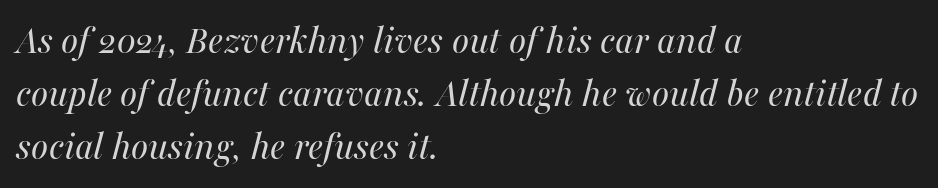
Q: Is the text bold? A: No.
Q: Is the text italic (slanted)? A: Yes, it leans right by about 16 degrees.
Q: Is the text underlined? A: No.
Q: How is the paragraph aligned? A: Left-aligned.
Q: Is the spacing between letters normal or unusually wide? A: Normal.
Q: Is the spacing between lines tight, normal or loose? A: Normal.
Q: Width (condensed, normal, or wide)? A: Normal.
Q: Stroke contrast? A: Medium.
Q: x-height? A: Medium.
Q: Monospaced? A: No.
